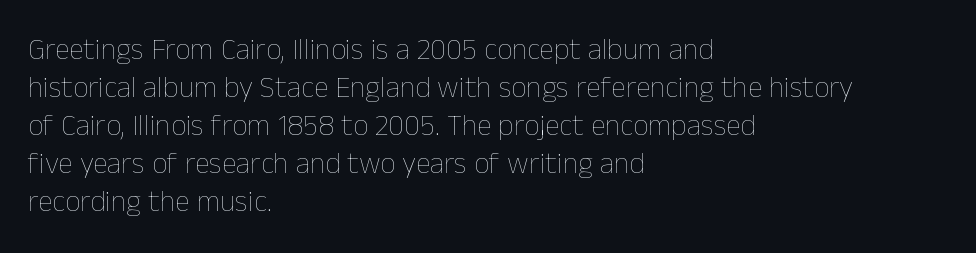
The image shows 30 px thin type, upright; set left-aligned, normal line spacing (1.27x), normal letter spacing, not underlined; low stroke contrast and a medium x-height.
